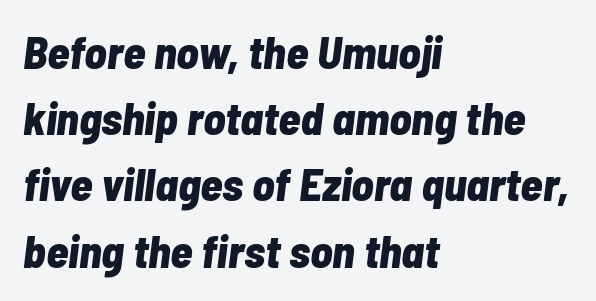
The area under the type is left untouched. The face used here is proportionally spaced, like ordinary book or web type. This sample uses plain, unmodified letter spacing. Italic: yes, the glyphs are oblique. The paragraph has a hard left edge and a soft right edge.
